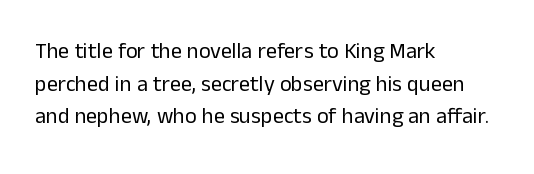
Q: Is the text bold? A: No.
Q: Is the text italic (slanted)? A: No, it is upright.
Q: Is the text underlined? A: No.
Q: How is the paragraph aligned? A: Left-aligned.
Q: Is the spacing between letters normal or unusually wide? A: Normal.
Q: Is the spacing between lines tight, normal or loose? A: Normal.
